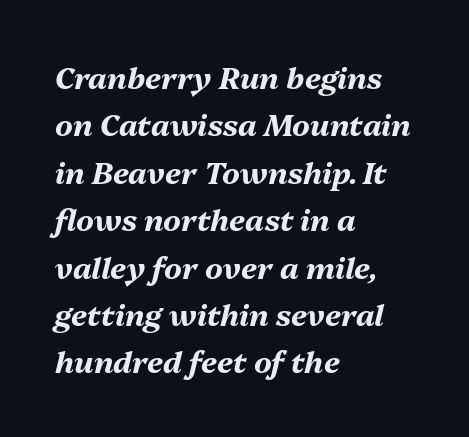
The image shows 30 px bold type, italic (leaning right); set left-aligned, normal line spacing (1.58x), normal letter spacing, not underlined; medium stroke contrast and a medium x-height.
